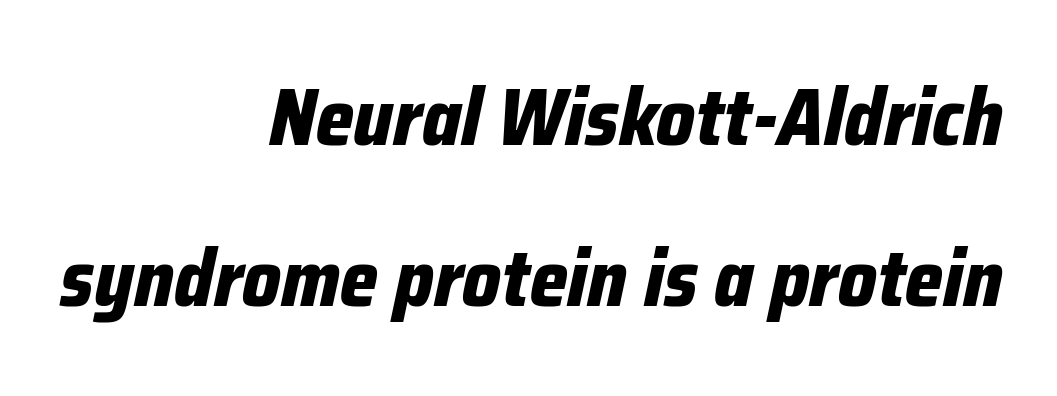
The image shows 80 px bold, condensed type, italic (leaning right); set right-aligned, loose line spacing (2.01x), normal letter spacing, not underlined; low stroke contrast and a medium x-height.
